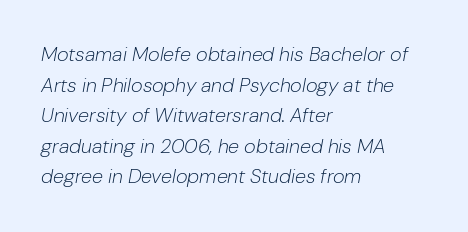
The image shows 20 px text type, italic (leaning right); set left-aligned, normal line spacing (1.53x), normal letter spacing, not underlined.
